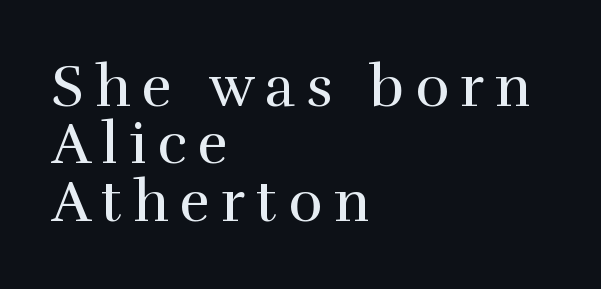
The typeface has the unassuming heft of standard copy or less. The glyphs in this specimen are seriffed. Summary of vertical rhythm: compact, with narrow interline spacing. The lines are quadded left. Style check: upright.
